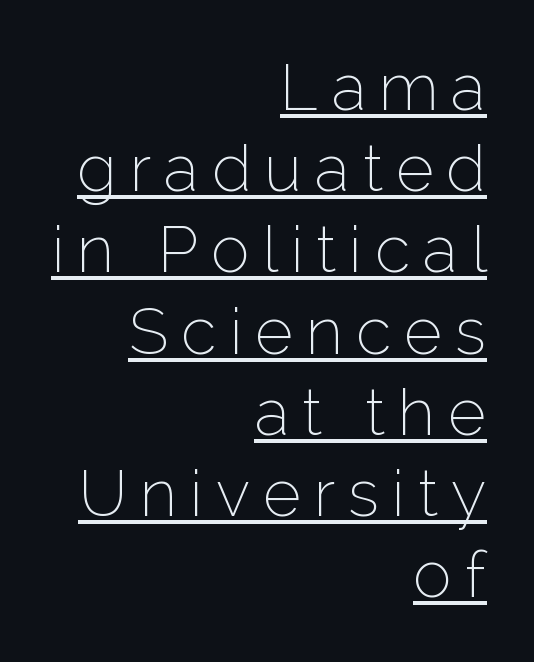
Q: Is the text bold? A: No.
Q: Is the text italic (slanted)? A: No, it is upright.
Q: Is the typeface a serif or a sans-serif typeface? A: Sans-serif.
Q: Is the text underlined? A: Yes.
Q: How is the paragraph aligned? A: Right-aligned.
Q: Is the spacing between letters normal or unusually wide? A: Unusually wide.
Q: Is the spacing between lines tight, normal or loose? A: Normal.
Q: Width (condensed, normal, or wide)? A: Normal.
Q: Stroke contrast? A: Low.
Q: x-height? A: Medium.
Q: Monospaced? A: No.
